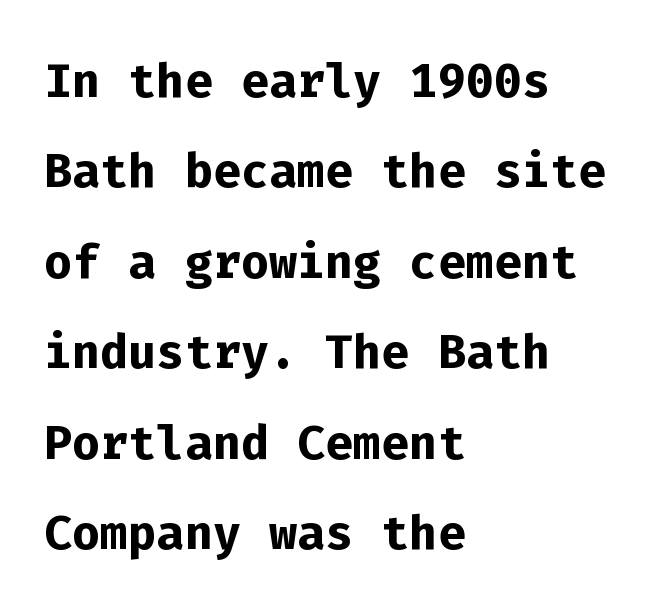
Tall strokes in this sample are plumb rather than angled. Horizontally, the lines are justified to the leading edge only. Underlining? Definitely not there. Is this a fixed-width face? Yes — each glyph sits in an identical cell. The characters display no serif detailing; their extremities are plain.
